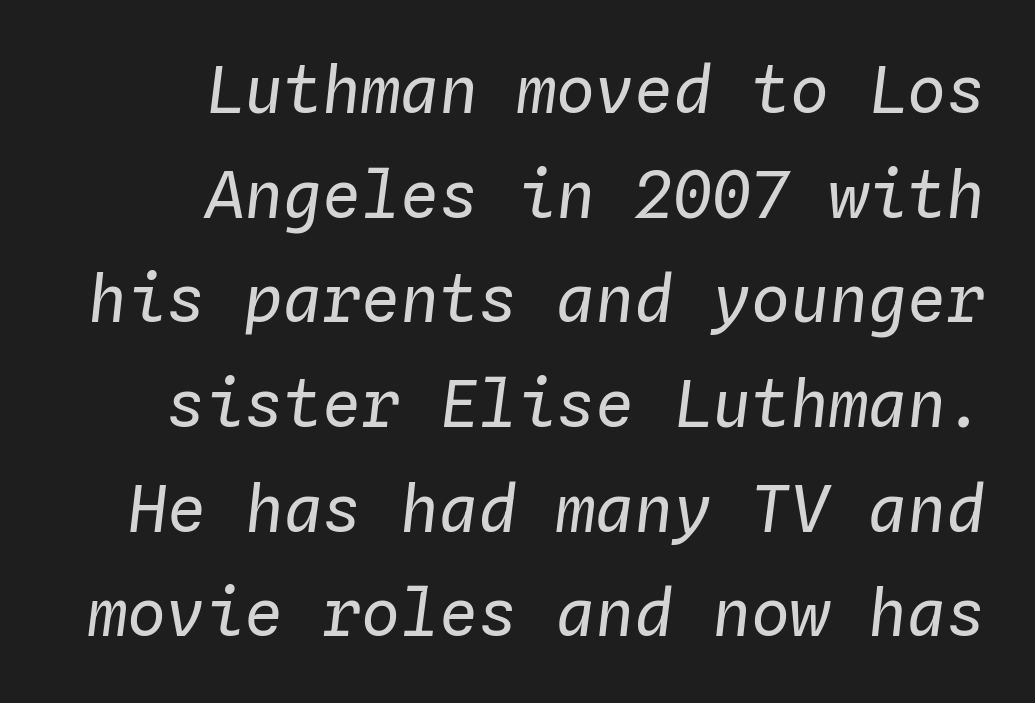
The rows are spaced the way most documents space them. The passage shown has conventional tracking throughout. Rule under the text: the space is simply empty. Looks like terminal output: every glyph gets an equal slot.
